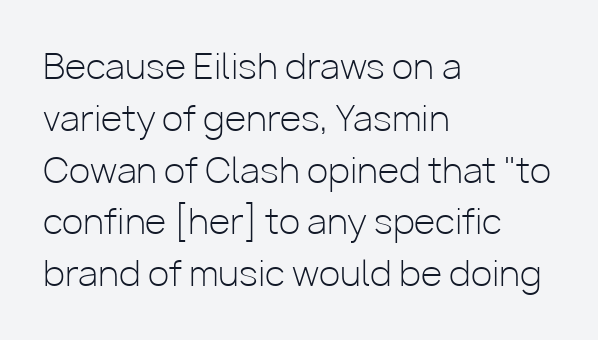
Q: Is the text bold? A: No.
Q: Is the text italic (slanted)? A: No, it is upright.
Q: Is the typeface a serif or a sans-serif typeface? A: Sans-serif.
Q: Is the text underlined? A: No.
Q: How is the paragraph aligned? A: Left-aligned.
Q: Is the spacing between letters normal or unusually wide? A: Normal.
Q: Is the spacing between lines tight, normal or loose? A: Normal.
Q: Width (condensed, normal, or wide)? A: Normal.
Q: Stroke contrast? A: Low.
Q: x-height? A: Medium.
Q: Monospaced? A: No.
